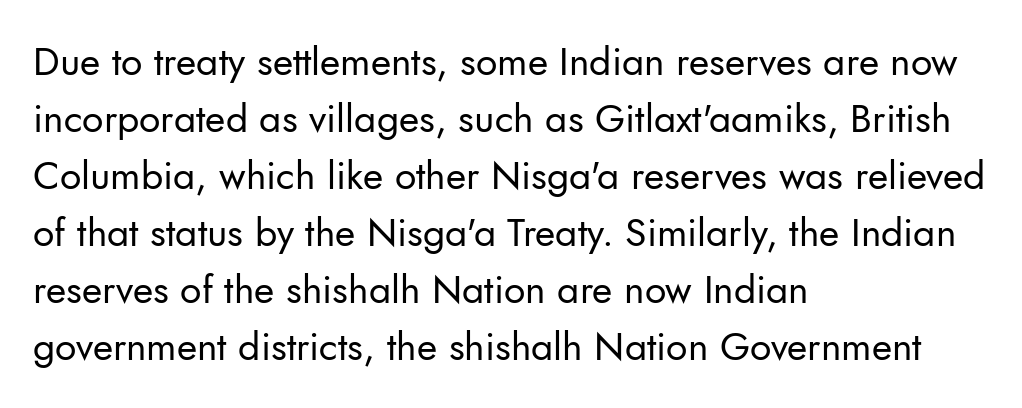
The image shows 39 px regular-weight sans-serif type, upright; set left-aligned, normal line spacing (1.46x), normal letter spacing, not underlined; low stroke contrast and a small x-height.
